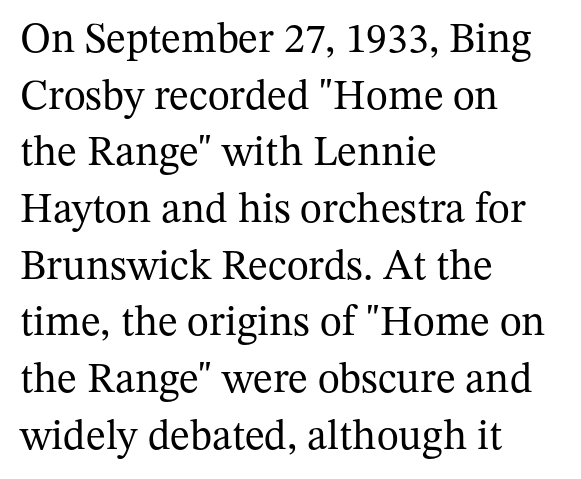
The image shows 42 px regular-weight serif type, upright; set left-aligned, normal line spacing (1.35x), normal letter spacing, not underlined; medium stroke contrast and a medium x-height.
